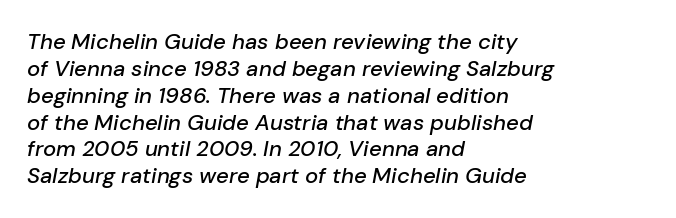
The image shows 22 px text type, italic (leaning right); set left-aligned, line spacing 1.22x, normal letter spacing, not underlined.
